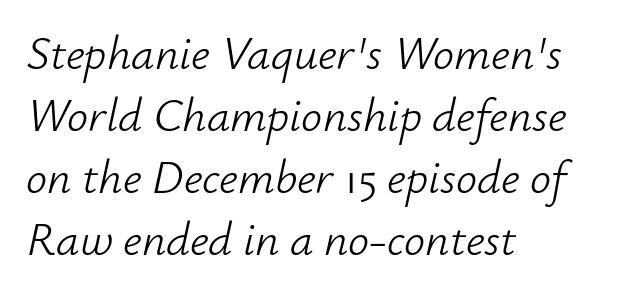
You can tell it's italic because the verticals aren't actually vertical. Bare-footed words on every line. Each letter keeps its own natural width here, so spacing adapts to shape. Quick note: interline space is typical.
